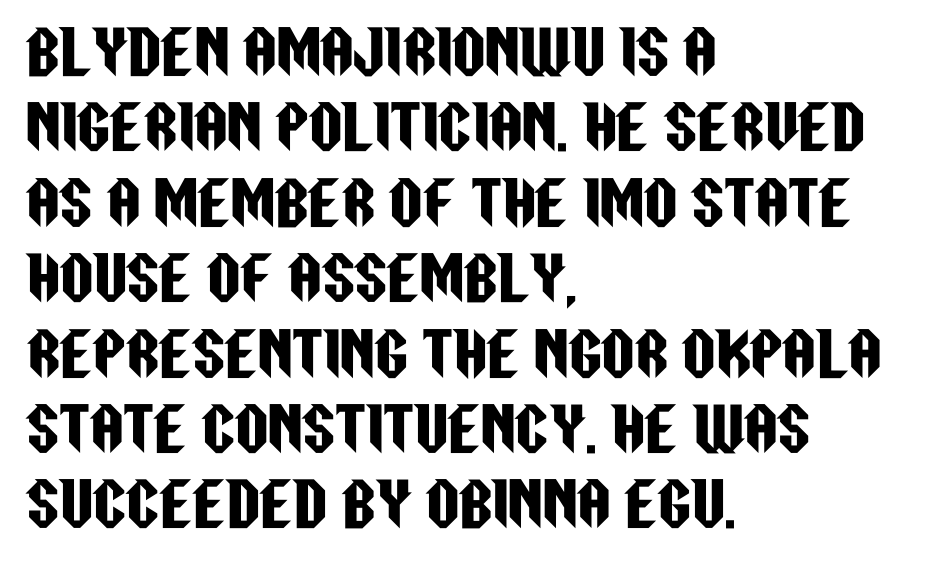
The image shows 58 px condensed sans-serif type, upright; set left-aligned, normal line spacing (1.3x), normal letter spacing, not underlined; low stroke contrast and a large x-height.
